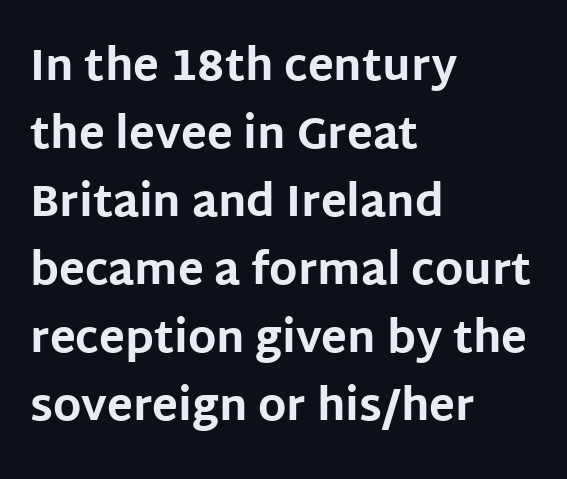
Notice how descenders clear the ascenders below comfortably — that's standard leading. The axis of the letterforms is exactly vertical. One-word summary of the alignment: left. Clear beneath every line of the passage. Looks like regular typesetting: each glyph gets only the width it needs.
